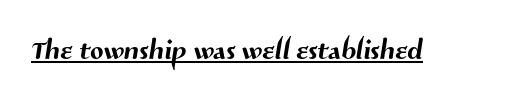
I'd call this a sans setting — the letters go barefoot. Nobody touched the tracking dial on this one. This is underlined copy, the kind a proofreader might mark for attention. Note the varied advance widths — an 'i' is clearly narrower than an 'm'.
